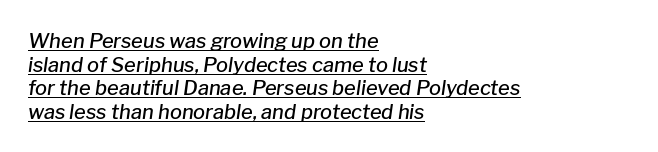
The image shows 20 px text type, italic (leaning right); set left-aligned, line spacing 1.18x, normal letter spacing, underlined.
